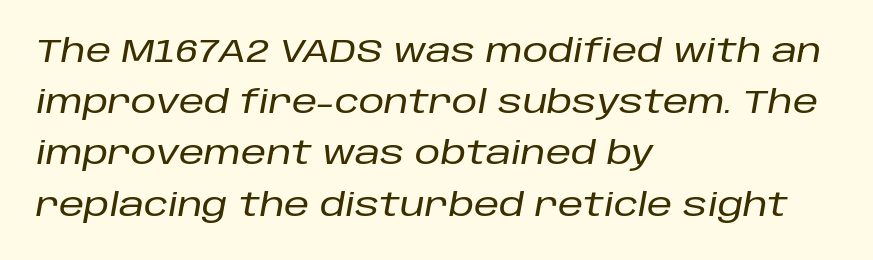
Q: Is the text italic (slanted)? A: Yes, it leans right by about 10 degrees.
Q: Is the text underlined? A: No.
Q: How is the paragraph aligned? A: Left-aligned.
Q: Is the spacing between letters normal or unusually wide? A: Normal.
Q: Is the spacing between lines tight, normal or loose? A: Normal.
Q: Width (condensed, normal, or wide)? A: Normal.
Q: Stroke contrast? A: Low.
Q: x-height? A: Large.
Q: Monospaced? A: No.
